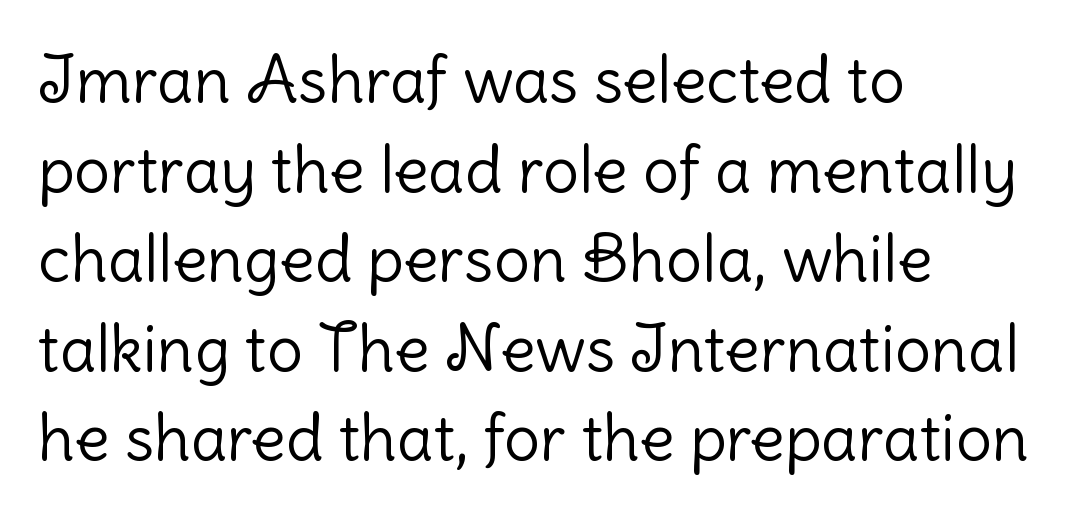
Q: Is the text bold? A: No.
Q: Is the text italic (slanted)? A: No, it is upright.
Q: Is the typeface a serif or a sans-serif typeface? A: Sans-serif.
Q: Is the text underlined? A: No.
Q: How is the paragraph aligned? A: Left-aligned.
Q: Is the spacing between letters normal or unusually wide? A: Normal.
Q: Is the spacing between lines tight, normal or loose? A: Normal.
Q: Width (condensed, normal, or wide)? A: Normal.
Q: Stroke contrast? A: Low.
Q: x-height? A: Medium.
Q: Monospaced? A: No.
